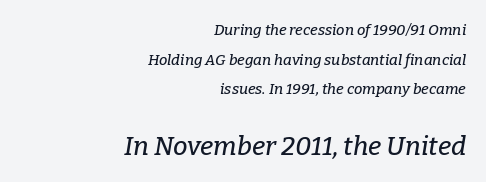
The image shows 26 px text type, italic (leaning right); set right-aligned, loose line spacing (1.98x), normal letter spacing, not underlined; the second (bottom) block is 1.73x larger.
